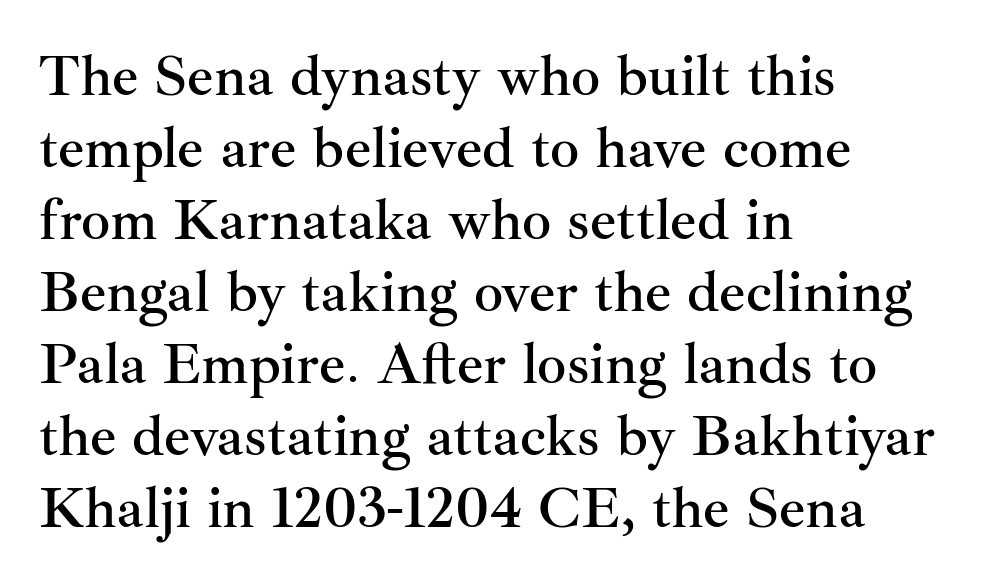
{"serif": "yes", "italic": "no", "width": "normal", "stroke_contrast": "medium", "x_height": "small", "monospaced": "no", "underline": "no", "align": "left", "line_spacing_ratio": 1.24, "letter_spacing": "normal", "letter_spacing_em": 0.0, "glyph_px": 58}
